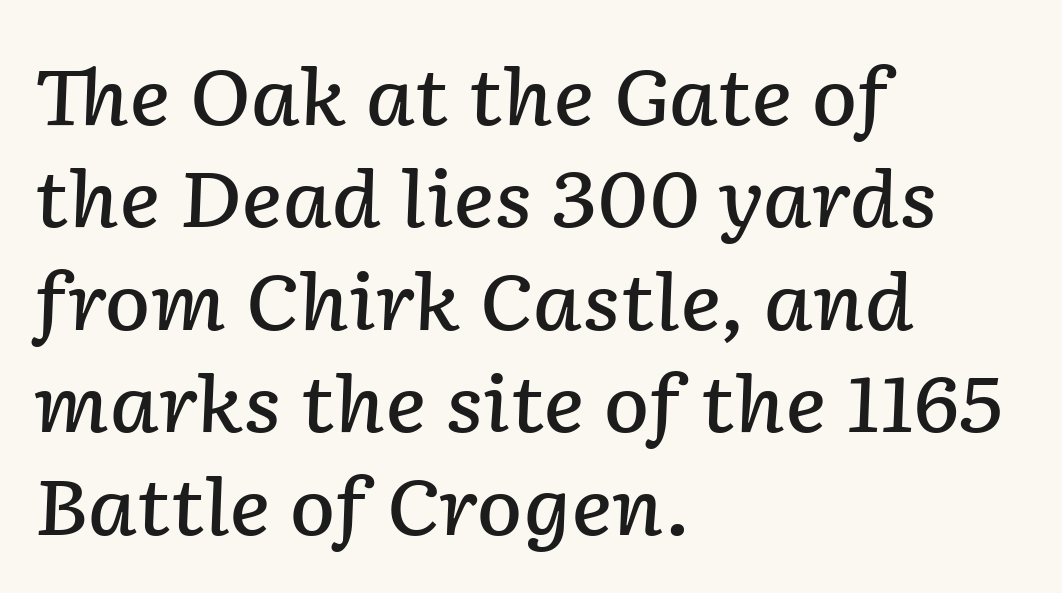
{"italic": "yes", "lean": "right", "slant_degrees": 2, "bold": "semi", "weight": "semibold", "width": "normal", "stroke_contrast": "low", "x_height": "medium", "monospaced": "no", "underline": "no", "align": "left", "line_spacing": "normal", "line_spacing_ratio": 1.33, "letter_spacing": "normal", "letter_spacing_em": 0.0, "glyph_px": 77}
